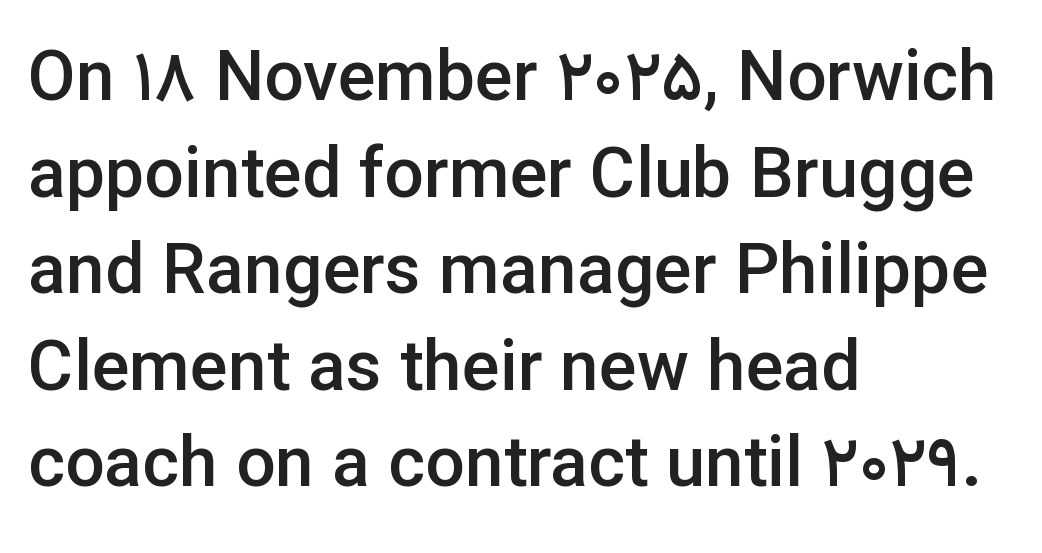
Q: Is the text bold? A: Semi-bold.
Q: Is the text italic (slanted)? A: No, it is upright.
Q: Is the typeface a serif or a sans-serif typeface? A: Sans-serif.
Q: Is the text underlined? A: No.
Q: How is the paragraph aligned? A: Left-aligned.
Q: Is the spacing between letters normal or unusually wide? A: Normal.
Q: Is the spacing between lines tight, normal or loose? A: Normal.
Q: Width (condensed, normal, or wide)? A: Normal.
Q: Stroke contrast? A: Low.
Q: x-height? A: Medium.
Q: Monospaced? A: No.
